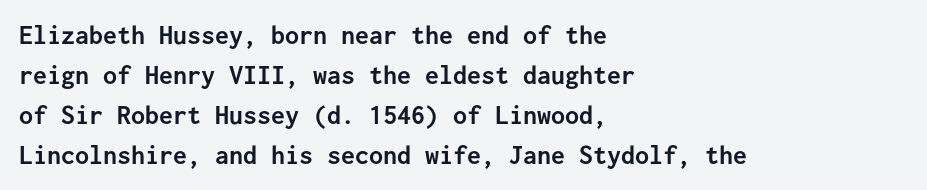
{"serif": "no", "italic": "no", "bold": "yes", "weight": "semibold", "width": "normal", "stroke_contrast": "low", "x_height": "medium", "monospaced": "yes", "underline": "no", "align": "left", "line_spacing": "normal", "line_spacing_ratio": 1.43, "letter_spacing": "normal", "letter_spacing_em": 0.0, "glyph_px": 28}
